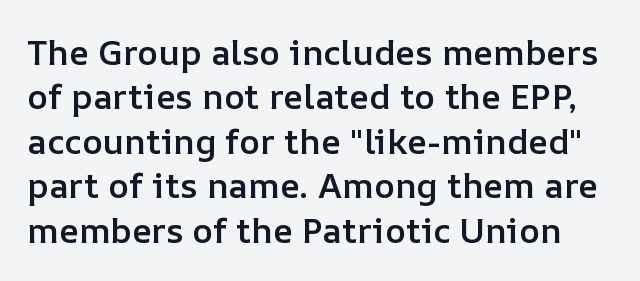
Does extra space separate the letters? No, they use regular spacing. This block has exactly the height ordinary leading produces. The foot of each line stays bare and open. Upright lettering throughout. Stems and bowls a touch heavier than normal — semibold.
